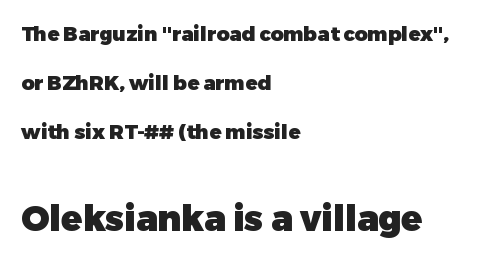
Serif or sans? Sans — the stroke terminals are bare. The paragraph shown leans on its left margin. Typesetter's note — lower block bumped up in size, upper block left smaller. The lines are spread far apart with generous leading. The letters stand straight up with perfectly vertical stems.
